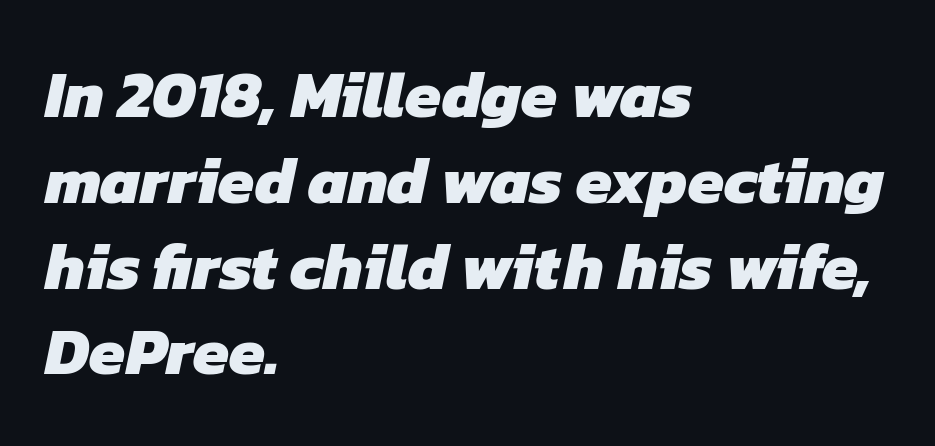
The image shows 65 px heavy sans-serif type; set left-aligned, normal line spacing (1.32x), normal letter spacing, not underlined; low stroke contrast and a medium x-height.
